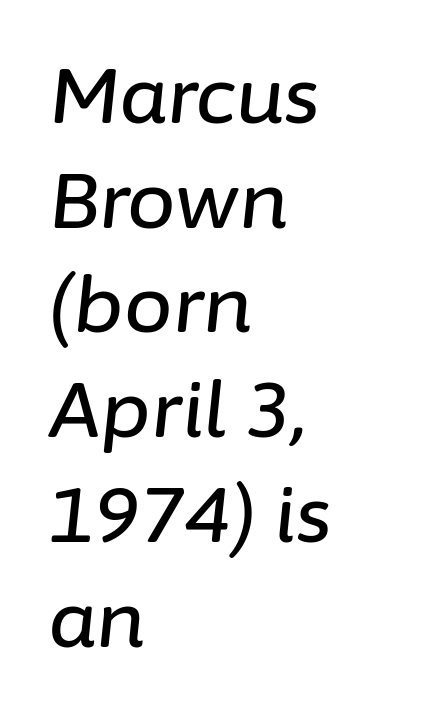
Q: Is the text italic (slanted)? A: Yes, it leans right by about 6 degrees.
Q: Is the text underlined? A: No.
Q: How is the paragraph aligned? A: Left-aligned.
Q: Is the spacing between letters normal or unusually wide? A: Normal.
Q: Is the spacing between lines tight, normal or loose? A: Normal.
Q: Width (condensed, normal, or wide)? A: Normal.
Q: Stroke contrast? A: Low.
Q: x-height? A: Medium.
Q: Monospaced? A: No.
